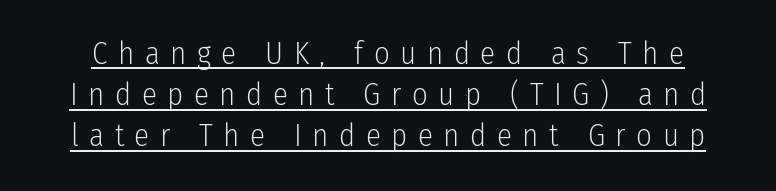
{"serif": "no", "italic": "no", "bold": "no", "weight": "light", "width": "condensed", "stroke_contrast": "low", "x_height": "medium", "monospaced": "no", "underline": "yes", "line_spacing": "normal", "line_spacing_ratio": 1.33, "letter_spacing": "wide", "letter_spacing_em": 0.34, "glyph_px": 31}
